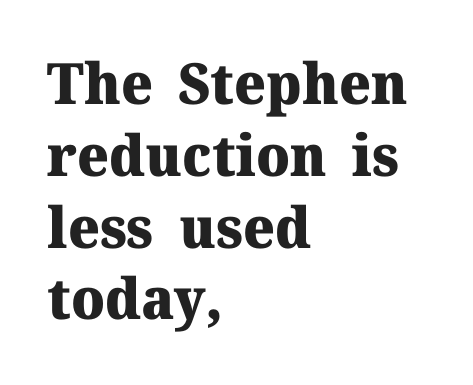
{"serif": "yes", "italic": "no", "bold": "yes", "weight": "heavy", "width": "normal", "stroke_contrast": "medium", "x_height": "medium", "monospaced": "no", "underline": "no", "align": "left", "line_spacing": "normal", "line_spacing_ratio": 1.26, "letter_spacing": "normal", "letter_spacing_em": 0.0, "glyph_px": 57}
